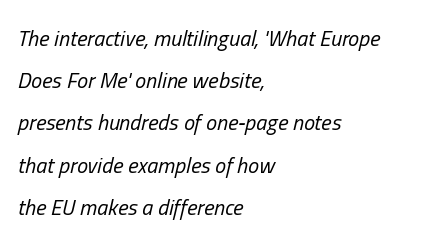
{"italic": "yes", "lean": "right", "slant_degrees": 13, "bold": "no", "underline": "no", "align": "left", "line_spacing": "loose", "line_spacing_ratio": 1.92, "letter_spacing": "normal", "letter_spacing_em": 0.0, "glyph_px": 22}
